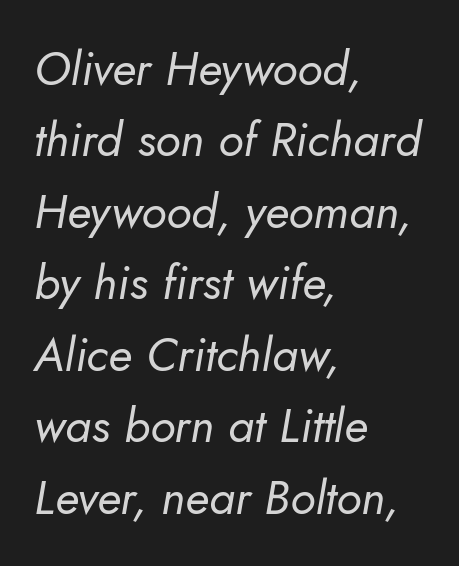
Counters stay open thanks to moderate or lighter strokes. Short note: letters normally spaced. Leading: standard. Where is the straight margin? On the left. The face used here is proportionally spaced, like ordinary book or web type.
